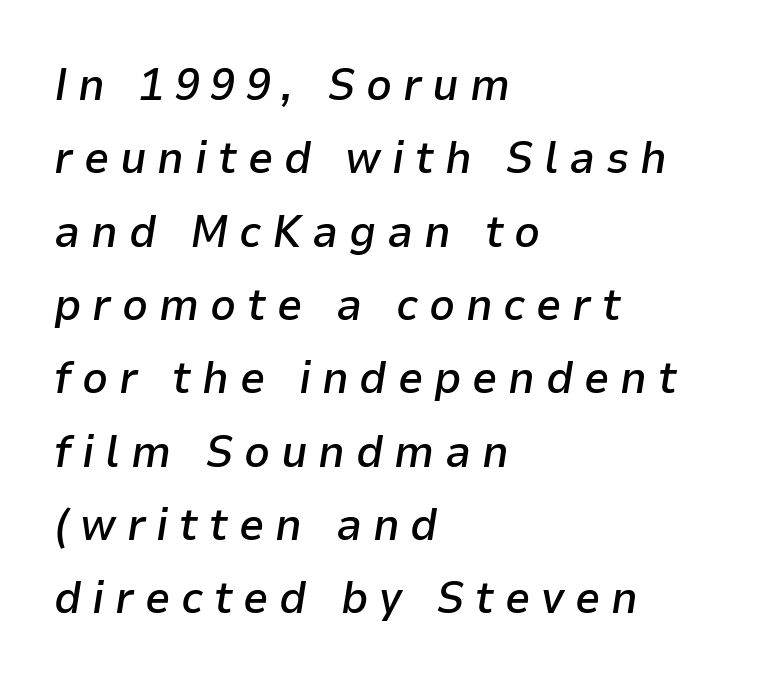
{"italic": "yes", "lean": "right", "slant_degrees": 9, "bold": "semi", "weight": "semibold", "width": "normal", "stroke_contrast": "low", "x_height": "medium", "monospaced": "no", "underline": "no", "align": "left", "line_spacing": "normal", "line_spacing_ratio": 1.63, "letter_spacing": "wide", "letter_spacing_em": 0.24, "glyph_px": 45}
